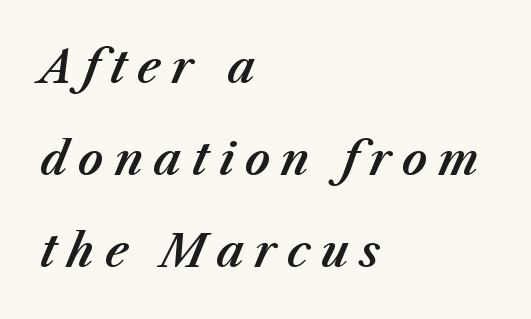
Horizontal bands of white between lines are thick stripes. This sample has the flowing, uneven cadence of proportional lettering. The specimen reads as italic at a glance. The gaps between neighbouring characters are conspicuously large.
